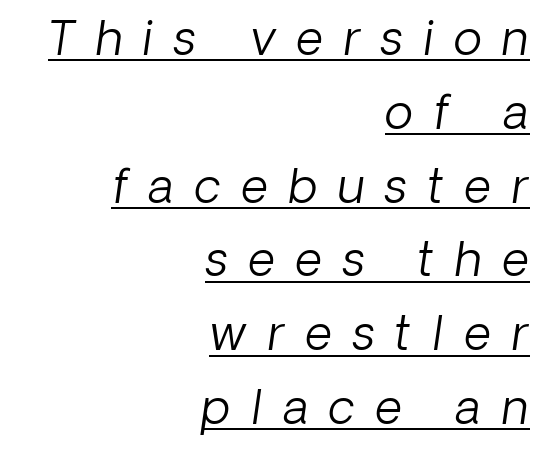
{"italic": "yes", "lean": "right", "slant_degrees": 8, "bold": "no", "weight": "light", "width": "normal", "stroke_contrast": "low", "x_height": "medium", "monospaced": "no", "underline": "yes", "align": "right", "line_spacing": "normal", "line_spacing_ratio": 1.57, "letter_spacing": "wide", "letter_spacing_em": 0.44, "glyph_px": 47}
